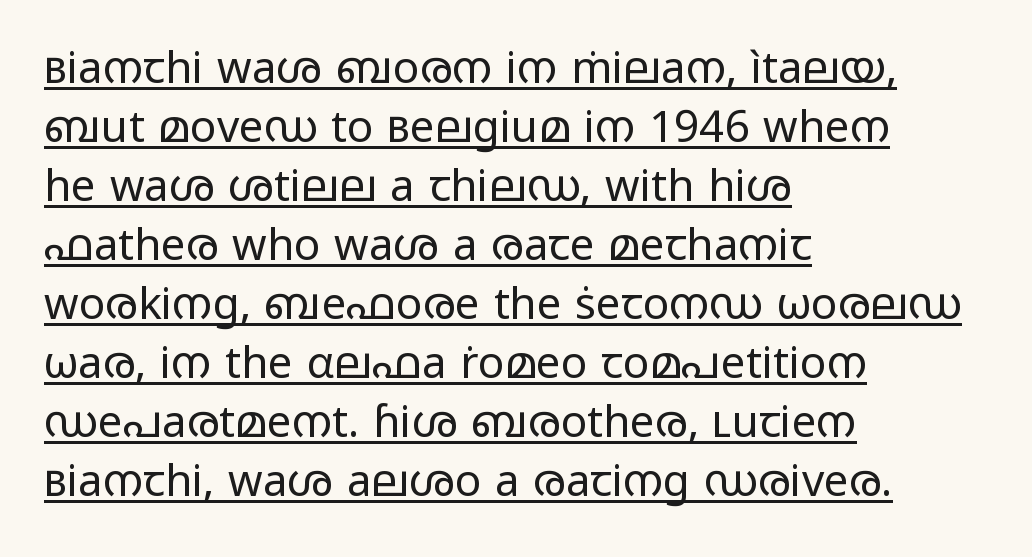
You could not count columns in this text — the font is proportionally spaced. Compared with a centered layout, this one pins lines to the left instead. Students, observe the line beneath the letters — that is underlining. This sample uses plain, unmodified letter spacing. Weight: not bold — regular or lighter.
